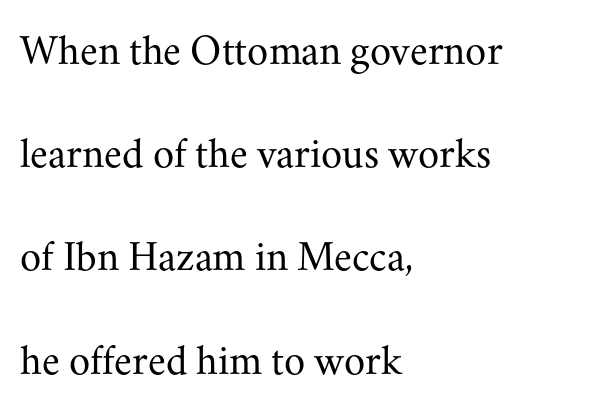
Old-style or modern, the face here clearly has serifs. Is there any slant? The stems are plumb. Clear beneath every line of the passage. Interline gaps are noticeably wide in this sample. The typesetter chose a ragged-right arrangement here.
